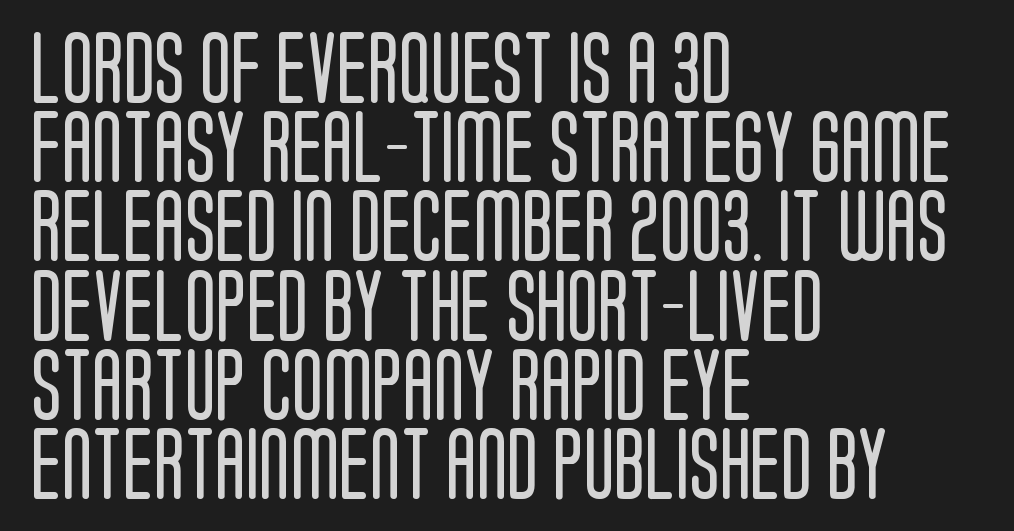
Q: Is the text bold? A: No.
Q: Is the text italic (slanted)? A: No, it is upright.
Q: Is the typeface a serif or a sans-serif typeface? A: Sans-serif.
Q: Is the text underlined? A: No.
Q: How is the paragraph aligned? A: Left-aligned.
Q: Is the spacing between letters normal or unusually wide? A: Normal.
Q: Is the spacing between lines tight, normal or loose? A: Tight.
Q: Width (condensed, normal, or wide)? A: Condensed.
Q: Stroke contrast? A: Low.
Q: x-height? A: Large.
Q: Monospaced? A: No.
